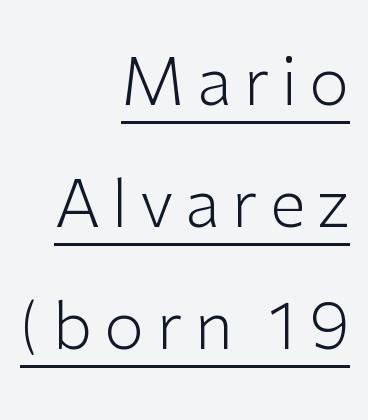
The paragraph shown leans on its right margin. Posture: straight, roman, zero tilt. On a weight scale, this lands at 450 or below. Proportional: the letters do not fall into vertical columns. Examine the stroke ends and you'll find no serifs. Underline: present.
